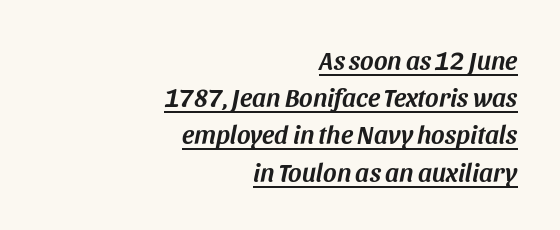
The image shows 26 px text type, italic (leaning right); set right-aligned, normal line spacing (1.43x), normal letter spacing, underlined.
